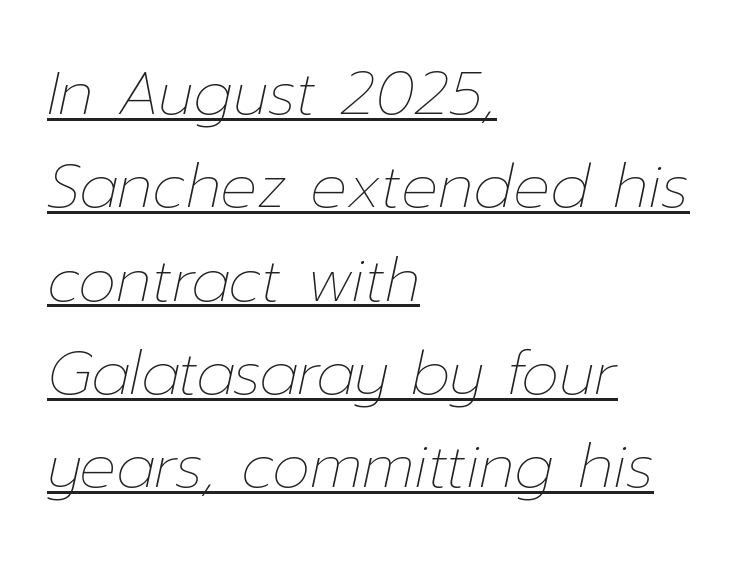
{"italic": "yes", "lean": "right", "slant_degrees": 12, "bold": "no", "weight": "thin", "width": "normal", "stroke_contrast": "low", "x_height": "medium", "monospaced": "no", "underline": "yes", "align": "left", "line_spacing": "normal", "line_spacing_ratio": 1.53, "letter_spacing": "normal", "letter_spacing_em": 0.0, "glyph_px": 61}
